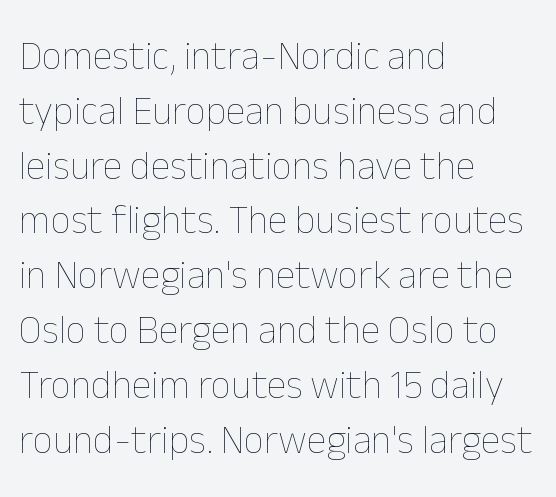
The image shows 40 px thin type, upright; set left-aligned, normal line spacing (1.37x), normal letter spacing, not underlined; low stroke contrast and a medium x-height.
